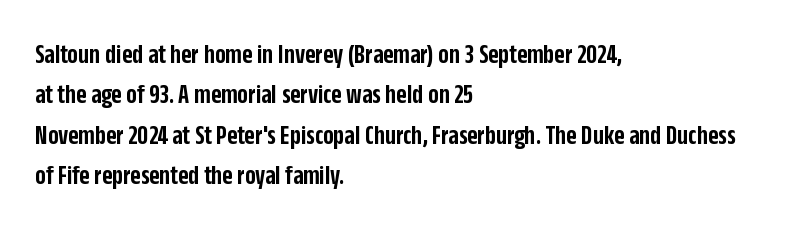
Q: Is the text bold? A: Semi-bold.
Q: Is the text italic (slanted)? A: No, it is upright.
Q: Is the typeface a serif or a sans-serif typeface? A: Sans-serif.
Q: Is the text underlined? A: No.
Q: How is the paragraph aligned? A: Left-aligned.
Q: Is the spacing between letters normal or unusually wide? A: Normal.
Q: Is the spacing between lines tight, normal or loose? A: Normal.
Q: Width (condensed, normal, or wide)? A: Condensed.
Q: Stroke contrast? A: Low.
Q: x-height? A: Large.
Q: Monospaced? A: No.
